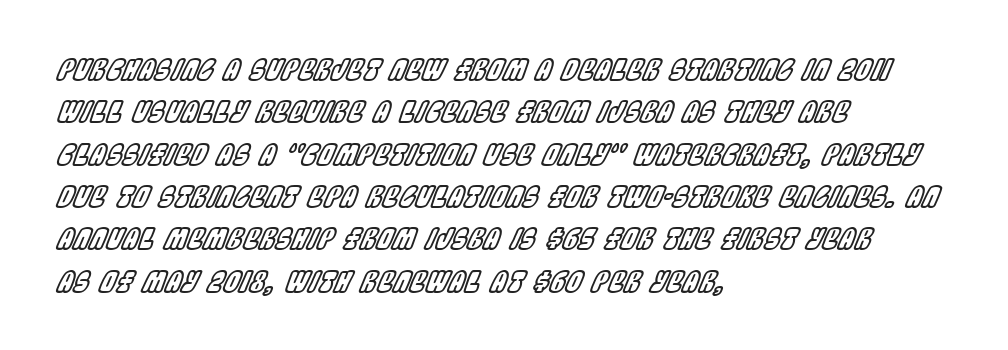
The face used here is rendered with its standard letterfit. The area under the type is left untouched. The rag falls on the right side of this text block. The axis of the letterforms is tilted away from vertical. These lines sit exactly where default settings would place them. The rendering uses natural spacing where letterforms have individual widths.
